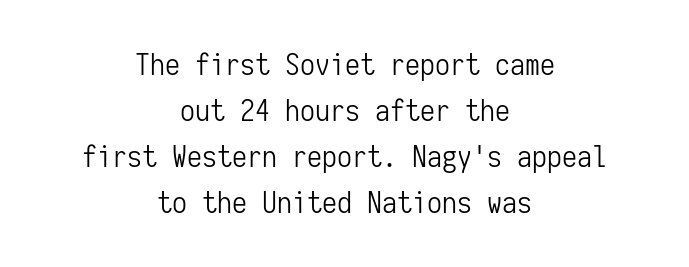
{"serif": "no", "italic": "no", "bold": "no", "weight": "light", "width": "condensed", "stroke_contrast": "low", "x_height": "medium", "monospaced": "yes", "underline": "no", "align": "center", "line_spacing": "normal", "line_spacing_ratio": 1.53, "letter_spacing": "normal", "letter_spacing_em": 0.0, "glyph_px": 30}
